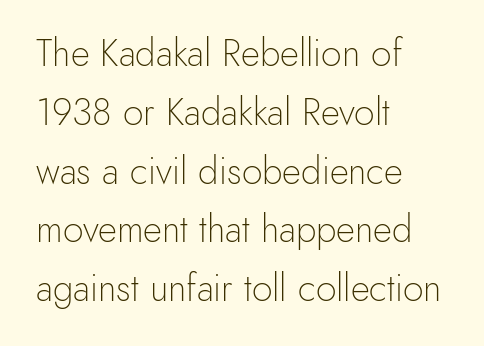
The image shows 37 px light sans-serif type, upright; set left-aligned, normal line spacing (1.59x), normal letter spacing, not underlined; a small x-height.
